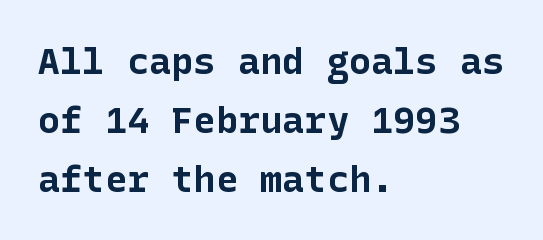
The image shows 37 px bold sans-serif type, upright; set left-aligned, normal line spacing (1.59x), normal letter spacing, not underlined; low stroke contrast and a medium x-height.
